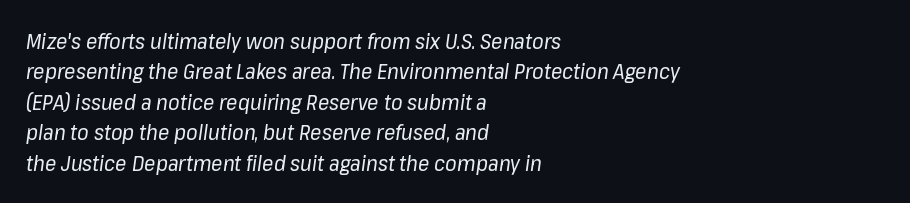
Q: Is the text bold? A: No.
Q: Is the text italic (slanted)? A: Yes, it leans right by about 8 degrees.
Q: Is the text underlined? A: No.
Q: How is the paragraph aligned? A: Left-aligned.
Q: Is the spacing between letters normal or unusually wide? A: Normal.
Q: Is the spacing between lines tight, normal or loose? A: Normal.
